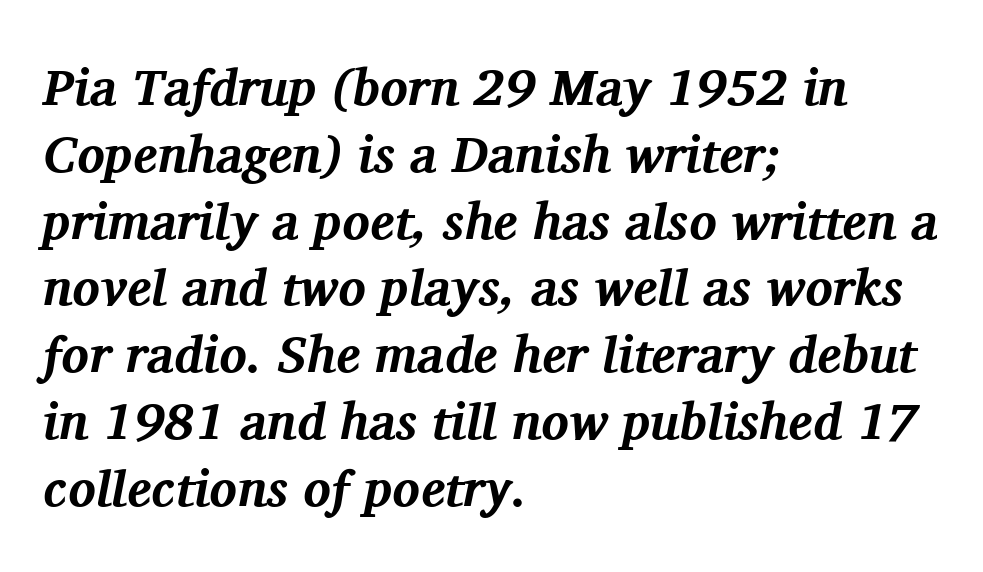
Style check: oblique. Examine the stroke ends and you'll spot serifs. The passage shown is not underscored anywhere. Set as a true bold cut, around the 700 mark. This rendering uses left alignment, leaving the right contour irregular. The lines sit at an ordinary, default distance from one another.
